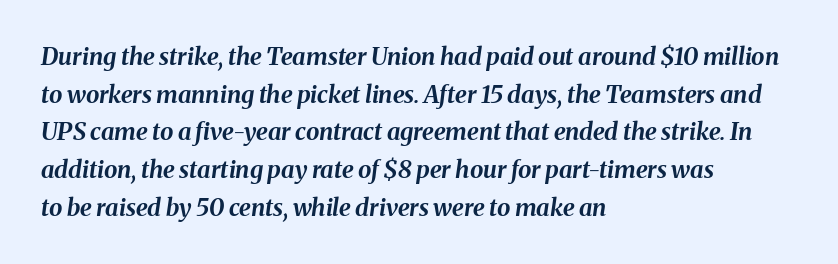
Q: Is the text bold? A: Yes.
Q: Is the text italic (slanted)? A: Yes, it leans right by about 8 degrees.
Q: Is the text underlined? A: No.
Q: How is the paragraph aligned? A: Left-aligned.
Q: Is the spacing between letters normal or unusually wide? A: Normal.
Q: Is the spacing between lines tight, normal or loose? A: Normal.
